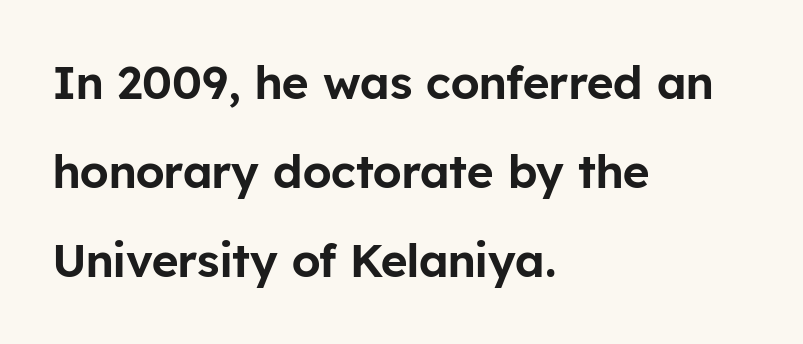
{"serif": "no", "italic": "no", "width": "normal", "stroke_contrast": "low", "x_height": "medium", "monospaced": "no", "underline": "no", "align": "left", "line_spacing": "loose", "line_spacing_ratio": 1.93, "letter_spacing": "normal", "letter_spacing_em": 0.0, "glyph_px": 46}
